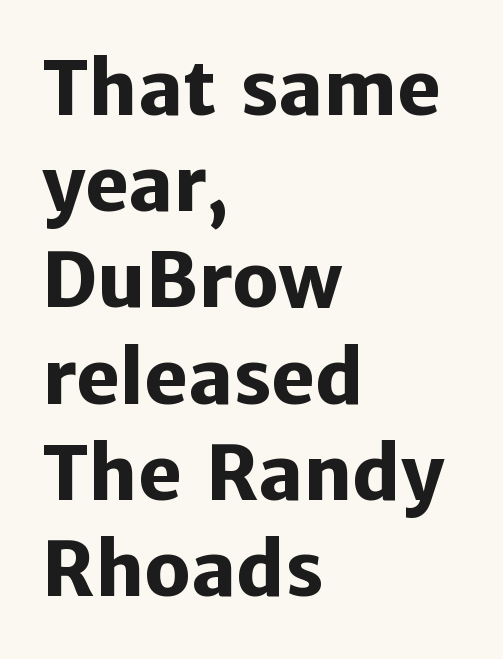
Q: Is the text bold? A: Yes.
Q: Is the text italic (slanted)? A: No, it is upright.
Q: Is the typeface a serif or a sans-serif typeface? A: Sans-serif.
Q: Is the text underlined? A: No.
Q: How is the paragraph aligned? A: Left-aligned.
Q: Is the spacing between letters normal or unusually wide? A: Normal.
Q: Is the spacing between lines tight, normal or loose? A: Normal.
Q: Width (condensed, normal, or wide)? A: Normal.
Q: Stroke contrast? A: Low.
Q: x-height? A: Medium.
Q: Monospaced? A: No.
